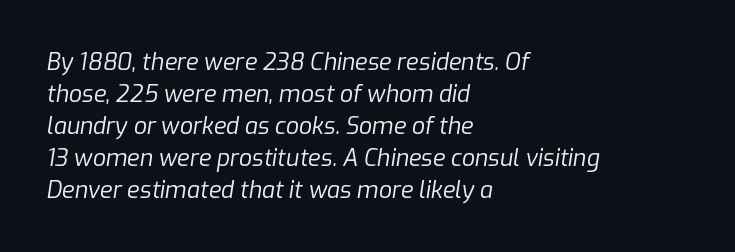
The image shows 23 px text type, italic (leaning right); set left-aligned, normal line spacing (1.39x), normal letter spacing, not underlined.
